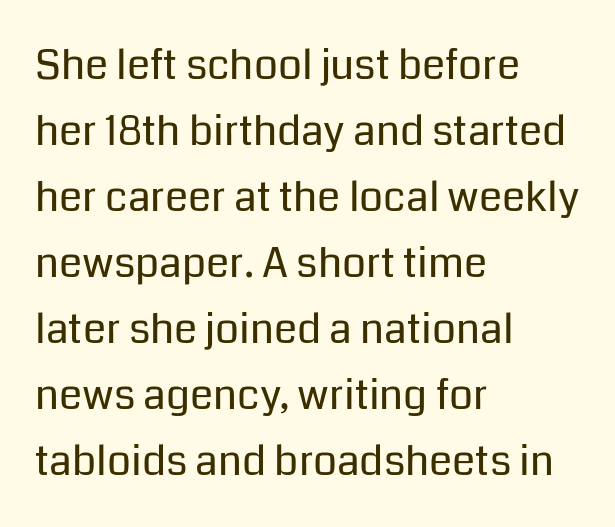
In terms of leading, this rendering sits right in the middle. Which margin do the lines hug? The left one — the right edge is uneven. Inter-character spacing is left at the font's built-in metrics. Vertical strokes here are truly vertical. The zone under the glyphs is completely vacant. Vertical stems look standard width or narrower in stroke.
